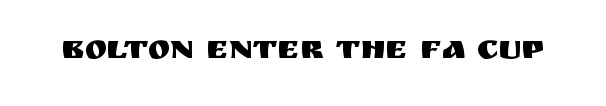
{"serif": "no", "italic": "no", "width": "normal", "stroke_contrast": "medium", "x_height": "large", "monospaced": "no", "underline": "no", "letter_spacing": "normal", "letter_spacing_em": 0.0, "glyph_px": 34}
